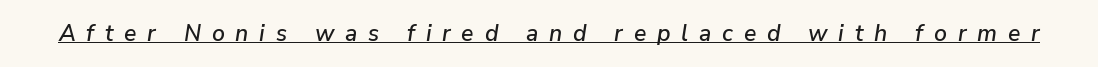
The text carries the slant typical of an italic or oblique font. The face used here is rendered with a markedly widened letterfit. A rule runs beneath these lines of type.
